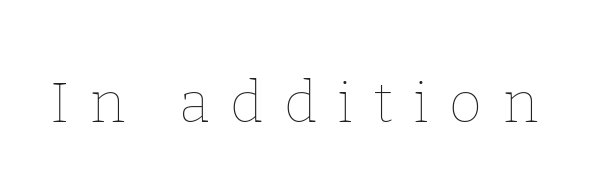
{"italic": "no", "bold": "no", "weight": "thin", "width": "normal", "stroke_contrast": "low", "x_height": "medium", "monospaced": "no", "underline": "no", "letter_spacing": "wide", "letter_spacing_em": 0.36, "glyph_px": 57}
